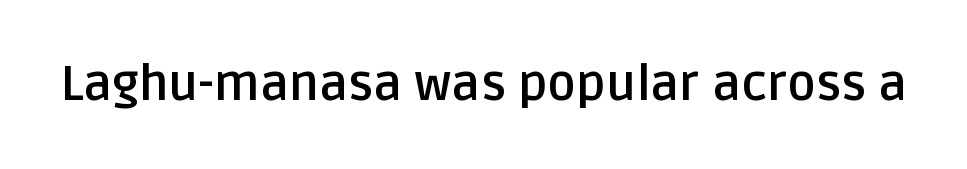
Note: no serifs on the glyphs. Lines of text with bare space underneath. Do the characters align in a grid? No, the font is proportional. Tracking value appears to be zero — textbook default spacing.
